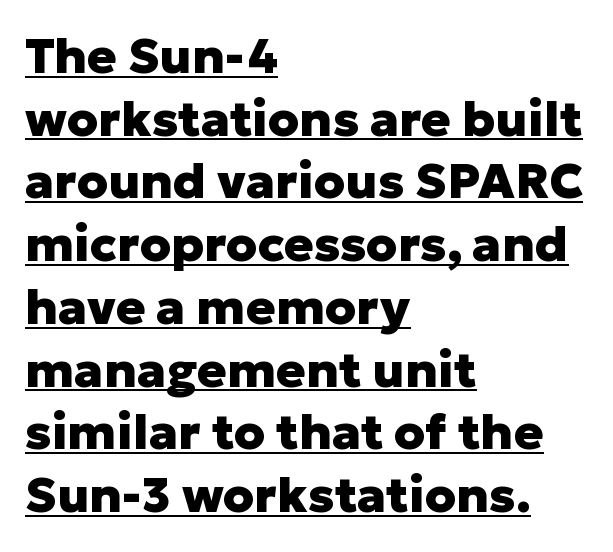
The image shows 49 px heavy sans-serif type, upright; set left-aligned, normal line spacing (1.28x), normal letter spacing, underlined; low stroke contrast and a medium x-height.
